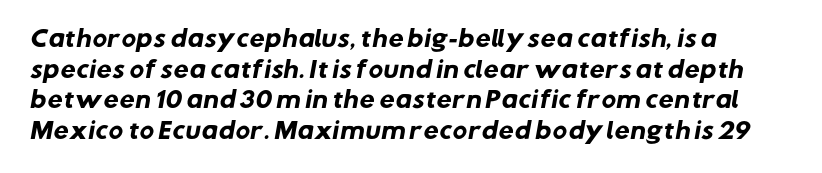
Which margin do the lines hug? The left one — the right edge is uneven. Default kerning and tracking; the words read as compact shapes. The foot of each line stays bare and open. Baseline-to-baseline distance is the conventional proportion of letter height.
